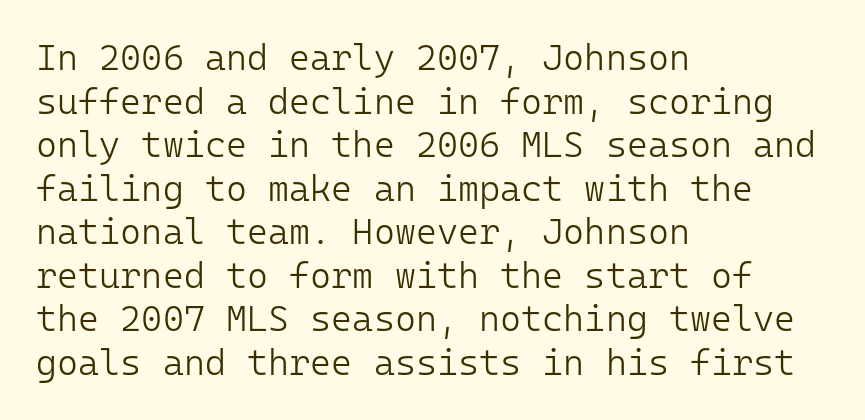
Compared with typical body copy, the letter spacing here is the same. On a weight scale, this lands at 450 or below. The glyphs are unaccompanied by any horizontal stroke below them. Is this a fixed-width face? Yes — each glyph sits in an identical cell. Nope, no serifs anywhere on these letters.
